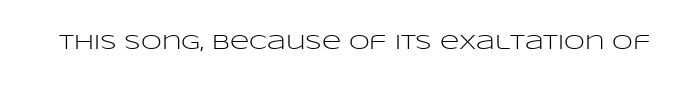
{"italic": "no", "bold": "no", "underline": "no", "letter_spacing": "normal", "letter_spacing_em": 0.0, "glyph_px": 21}
